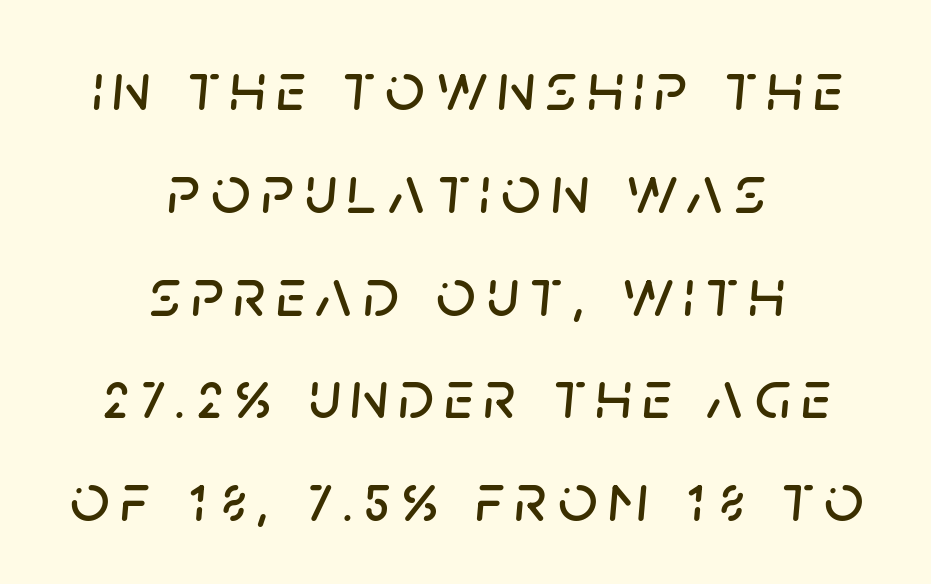
The image shows 69 px text type, italic (leaning right); set centered, normal line spacing (1.49x), not underlined; low stroke contrast and a large x-height.
